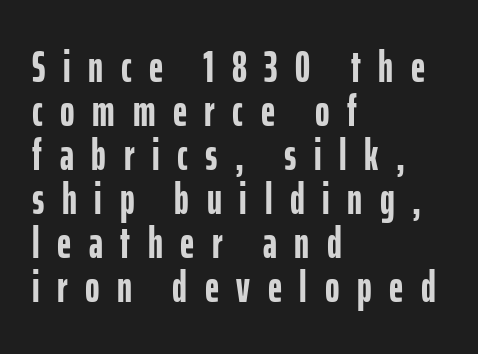
Q: Is the text bold? A: Yes.
Q: Is the text italic (slanted)? A: No, it is upright.
Q: Is the typeface a serif or a sans-serif typeface? A: Sans-serif.
Q: Is the text underlined? A: No.
Q: How is the paragraph aligned? A: Left-aligned.
Q: Is the spacing between letters normal or unusually wide? A: Unusually wide.
Q: Is the spacing between lines tight, normal or loose? A: Tight.
Q: Width (condensed, normal, or wide)? A: Condensed.
Q: Stroke contrast? A: Low.
Q: x-height? A: Medium.
Q: Monospaced? A: No.
